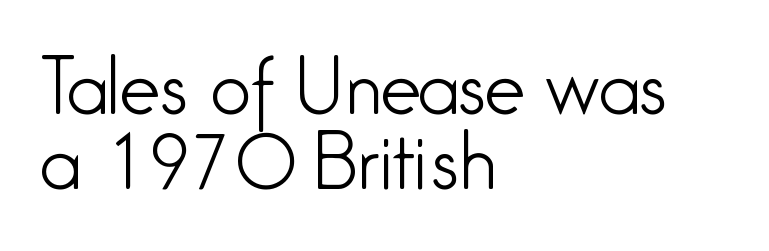
One-word summary of the alignment: left. Every stem runs plumb, perpendicular to the baseline. Stroke mass is kept to a normal reading level or below. The face used here is a sans, in the tradition of grotesques and geometrics. Spacing verdict: proportional, widths tailored to each character. This block would grow much taller if given ordinary leading; it's compressed now.
